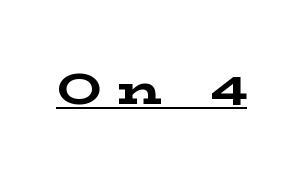
Q: Is the text bold? A: Yes.
Q: Is the text italic (slanted)? A: No, it is upright.
Q: Is the typeface a serif or a sans-serif typeface? A: Serif.
Q: Is the text underlined? A: Yes.
Q: Is the spacing between letters normal or unusually wide? A: Unusually wide.
Q: Width (condensed, normal, or wide)? A: Wide.
Q: Stroke contrast? A: Low.
Q: x-height? A: Medium.
Q: Monospaced? A: No.
